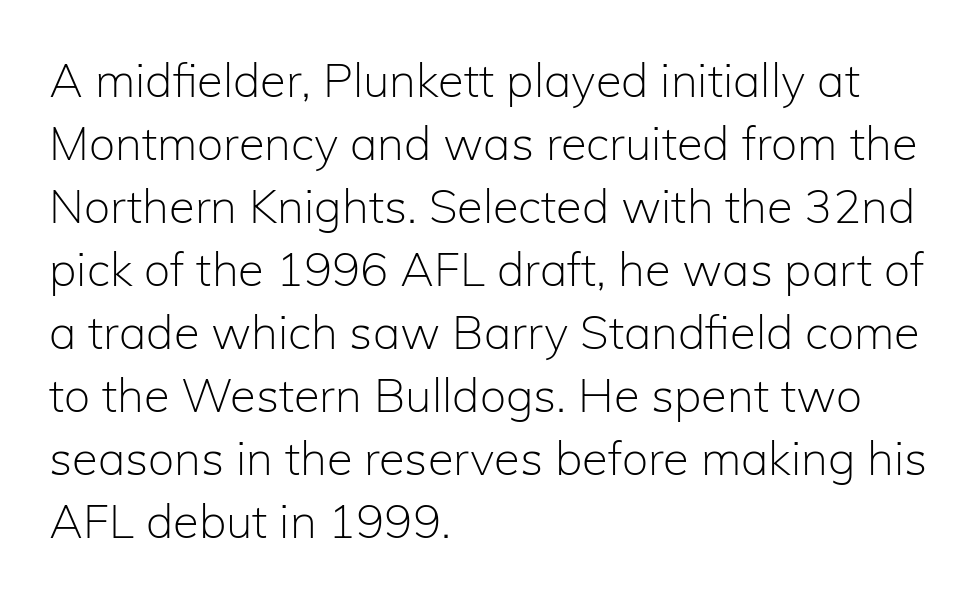
Q: Is the text bold? A: No.
Q: Is the text italic (slanted)? A: No, it is upright.
Q: Is the typeface a serif or a sans-serif typeface? A: Sans-serif.
Q: Is the text underlined? A: No.
Q: How is the paragraph aligned? A: Left-aligned.
Q: Is the spacing between letters normal or unusually wide? A: Normal.
Q: Is the spacing between lines tight, normal or loose? A: Normal.
Q: Width (condensed, normal, or wide)? A: Normal.
Q: Stroke contrast? A: Low.
Q: x-height? A: Medium.
Q: Monospaced? A: No.
